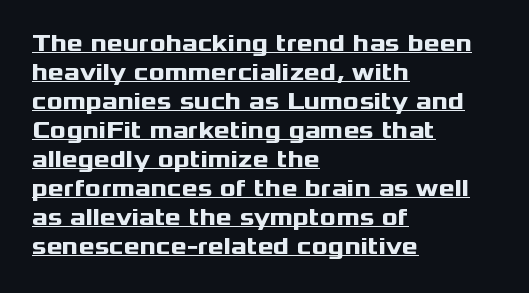
The rendered words wear a rule along their underside. Each line starts at the same left margin while the right side varies. The passage shown has conventional tracking throughout. Each glyph is drawn with heavy, bold strokes.
